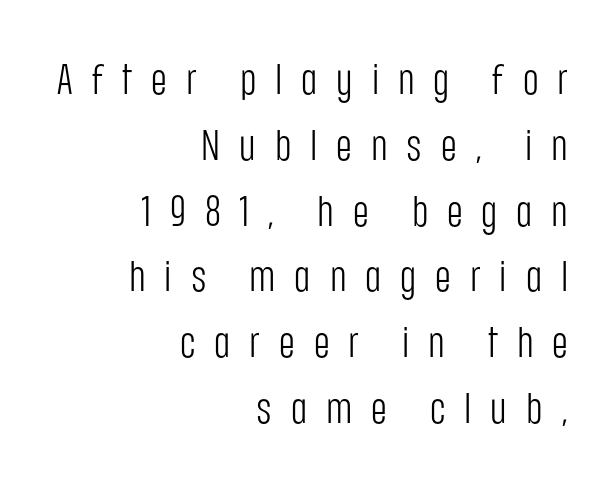
Rendered with straight, roman letterforms. Lines of text with bare space underneath. Interline gaps are of average width in this sample. This rendering widens character spacing well past its baseline value. The letters advance in unequal steps, a hallmark of proportional type.
